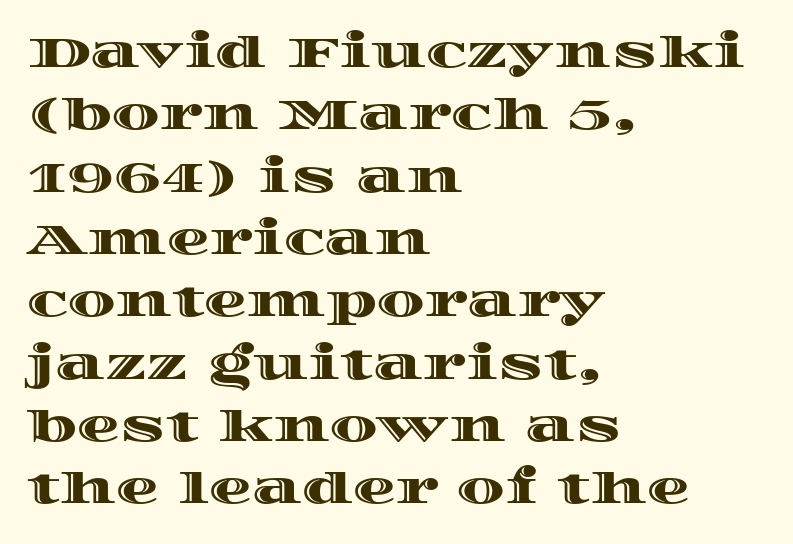
The image shows 43 px wide type, upright; set left-aligned, normal line spacing (1.45x), normal letter spacing, not underlined; a large x-height.
